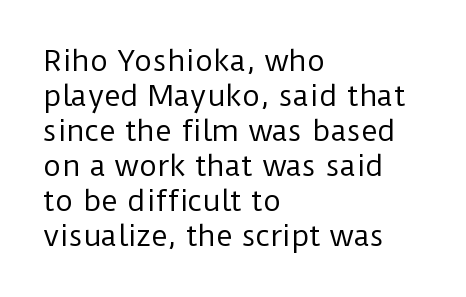
{"serif": "no", "italic": "no", "bold": "no", "weight": "regular", "width": "normal", "stroke_contrast": "low", "x_height": "medium", "monospaced": "no", "underline": "no", "align": "left", "line_spacing": "normal", "line_spacing_ratio": 1.25, "letter_spacing": "normal", "letter_spacing_em": 0.0, "glyph_px": 28}
